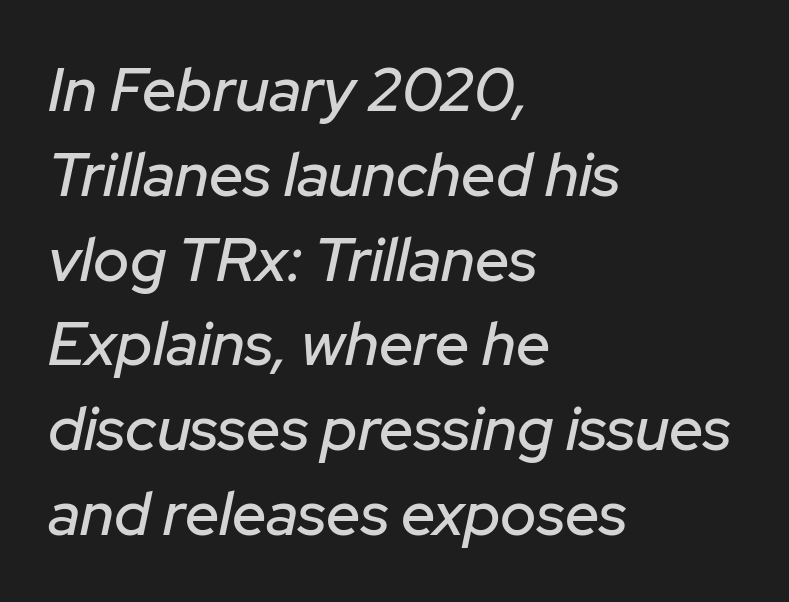
Compared with ordinary roman type, these characters are visibly tilted. The passage shown is typed in a proportional face where columns would drift. This rendering features lettering with no underline. Leading: standard.
